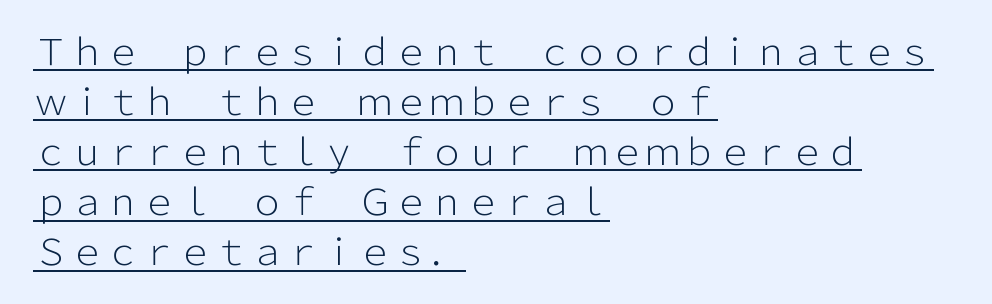
Q: Is the text bold? A: No.
Q: Is the text italic (slanted)? A: No, it is upright.
Q: Is the typeface a serif or a sans-serif typeface? A: Sans-serif.
Q: Is the text underlined? A: Yes.
Q: How is the paragraph aligned? A: Left-aligned.
Q: Is the spacing between letters normal or unusually wide? A: Normal.
Q: Is the spacing between lines tight, normal or loose? A: Normal.
Q: Width (condensed, normal, or wide)? A: Normal.
Q: Stroke contrast? A: Low.
Q: x-height? A: Medium.
Q: Monospaced? A: No.
